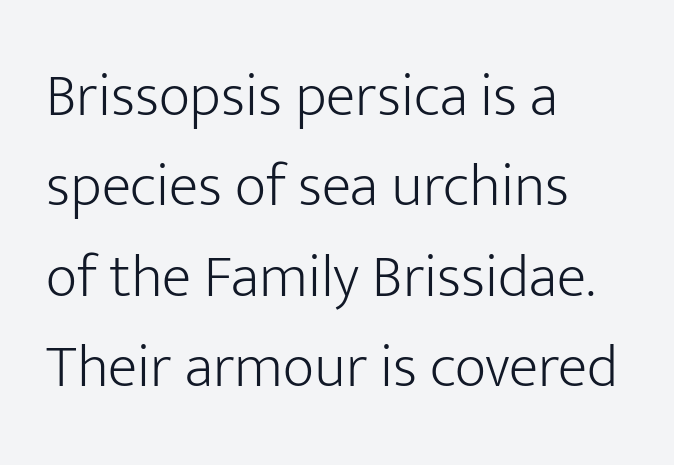
The image shows 61 px light sans-serif type, upright; set left-aligned, normal line spacing (1.48x), normal letter spacing, not underlined; low stroke contrast and a medium x-height.
